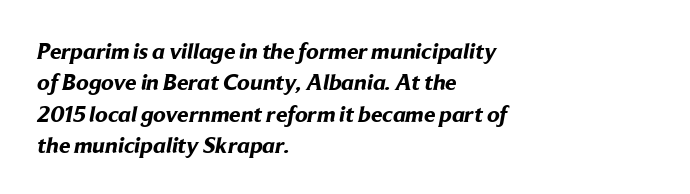
Q: Is the text bold? A: Yes.
Q: Is the text underlined? A: No.
Q: How is the paragraph aligned? A: Left-aligned.
Q: Is the spacing between letters normal or unusually wide? A: Normal.
Q: Is the spacing between lines tight, normal or loose? A: Normal.
